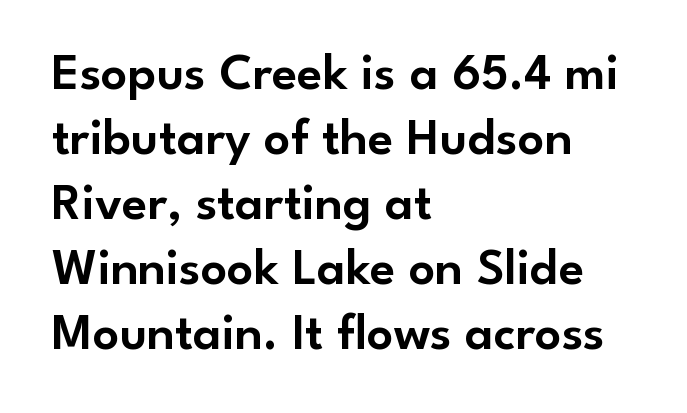
The typography opts for an upright posture over an oblique one. Typeset ragged right — the left edge is the straight one. Varying glyph widths throughout — classic text-font behaviour. Interline gaps are of average width in this sample.
